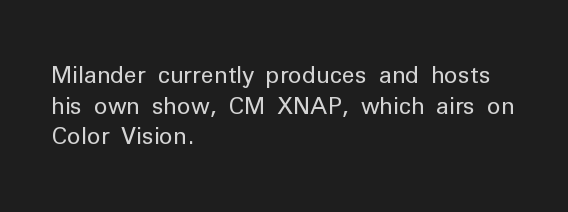
Q: Is the text bold? A: No.
Q: Is the text italic (slanted)? A: No, it is upright.
Q: Is the text underlined? A: No.
Q: How is the paragraph aligned? A: Left-aligned.
Q: Is the spacing between letters normal or unusually wide? A: Normal.
Q: Is the spacing between lines tight, normal or loose? A: Normal.
